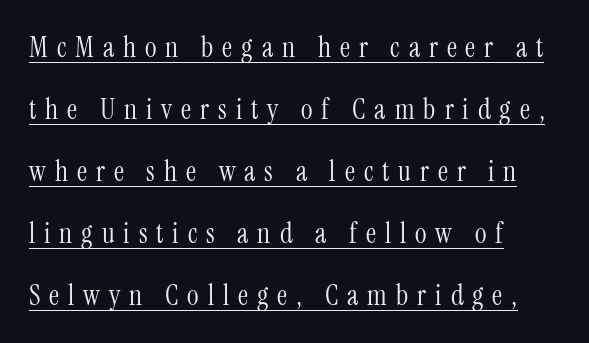
The image shows 28 px light, condensed serif type, upright; set left-aligned, loose line spacing (2.21x), unusually wide letter spacing (+0.32 em), underlined; medium stroke contrast and a medium x-height.
